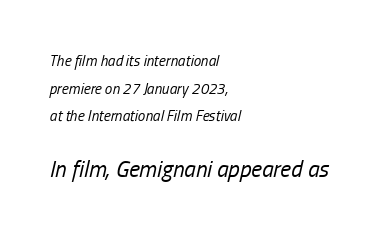
Q: Is the text bold? A: No.
Q: Is the text italic (slanted)? A: Yes, it leans right by about 13 degrees.
Q: Is the text underlined? A: No.
Q: How is the paragraph aligned? A: Left-aligned.
Q: Is the spacing between letters normal or unusually wide? A: Normal.
Q: Which block of text is set in a larger size, the first (top) or the second (bottom)? A: The second (bottom) one.
